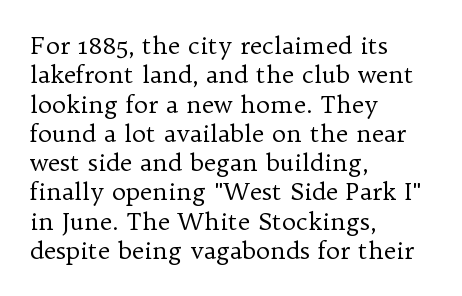
Q: Is the text bold? A: No.
Q: Is the text italic (slanted)? A: No, it is upright.
Q: Is the text underlined? A: No.
Q: How is the paragraph aligned? A: Left-aligned.
Q: Is the spacing between letters normal or unusually wide? A: Normal.
